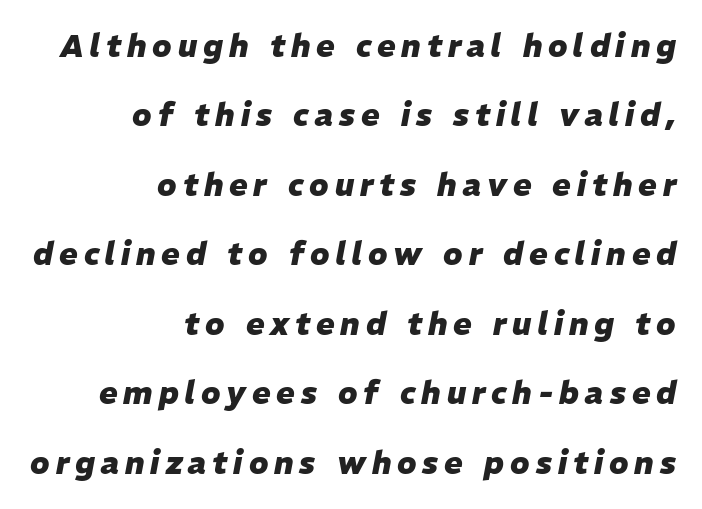
The image shows 31 px heavy type, italic (leaning right); set right-aligned, loose line spacing (2.24x), not underlined; low stroke contrast and a medium x-height.
